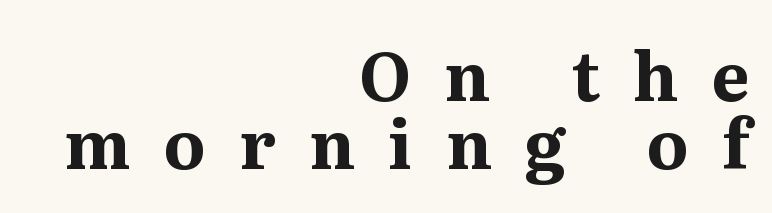
The image shows 67 px bold serif type, upright; set right-aligned, tight line spacing (1.02x), unusually wide letter spacing (+0.5 em), not underlined; medium stroke contrast and a medium x-height.
